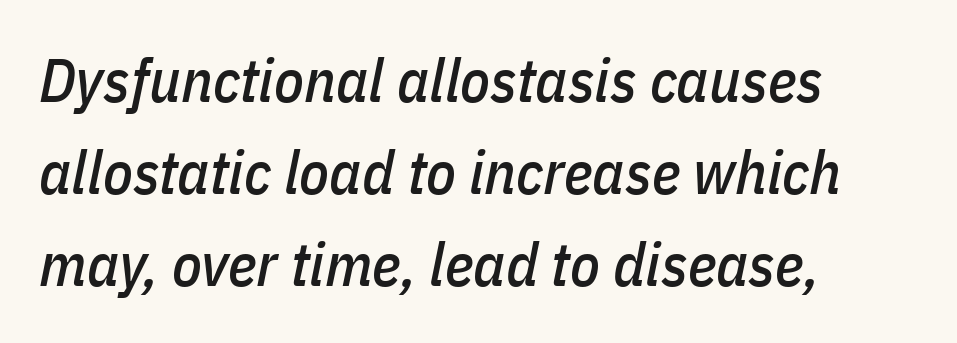
Q: Is the text italic (slanted)? A: Yes, it leans right by about 11 degrees.
Q: Is the text underlined? A: No.
Q: How is the paragraph aligned? A: Left-aligned.
Q: Is the spacing between letters normal or unusually wide? A: Normal.
Q: Is the spacing between lines tight, normal or loose? A: Normal.
Q: Width (condensed, normal, or wide)? A: Condensed.
Q: Stroke contrast? A: Low.
Q: x-height? A: Medium.
Q: Monospaced? A: No.
